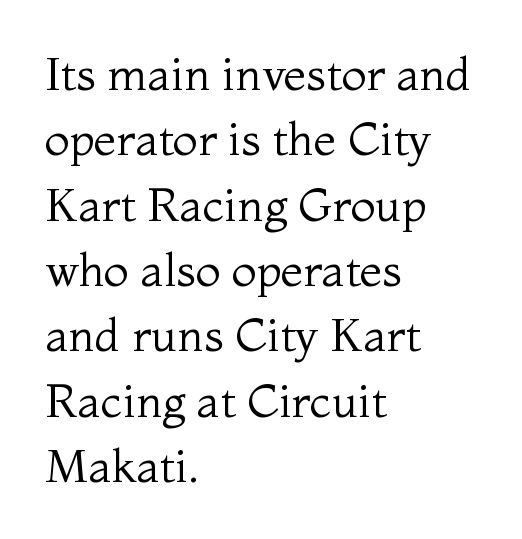
{"serif": "yes", "italic": "no", "bold": "no", "weight": "regular", "width": "normal", "stroke_contrast": "medium", "x_height": "medium", "monospaced": "no", "underline": "no", "align": "left", "line_spacing": "normal", "line_spacing_ratio": 1.42, "letter_spacing": "normal", "letter_spacing_em": 0.0, "glyph_px": 46}
